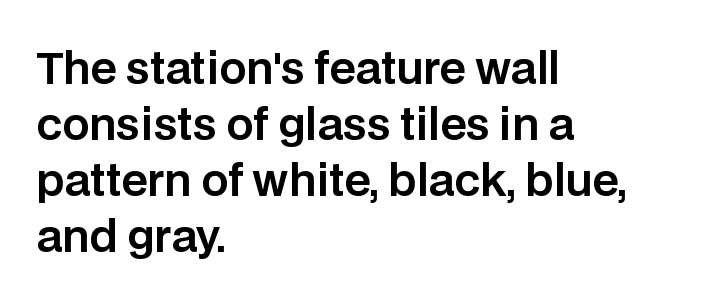
Compared with typical body copy, the letter spacing here is the same. The words here are not underlined. Does the copy run flush right? No — it runs flush left. Successive baselines arrive at the customary interval.
